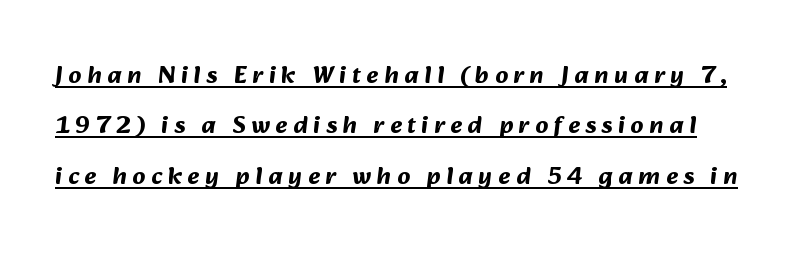
The image shows 25 px bold type; set loose line spacing (2.02x), unusually wide letter spacing (+0.23 em), underlined.
